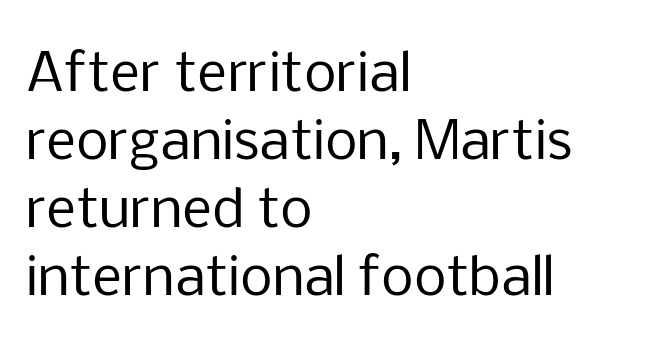
The image shows 52 px regular-weight sans-serif type, upright; set left-aligned, normal line spacing (1.31x), normal letter spacing, not underlined; low stroke contrast and a medium x-height.
